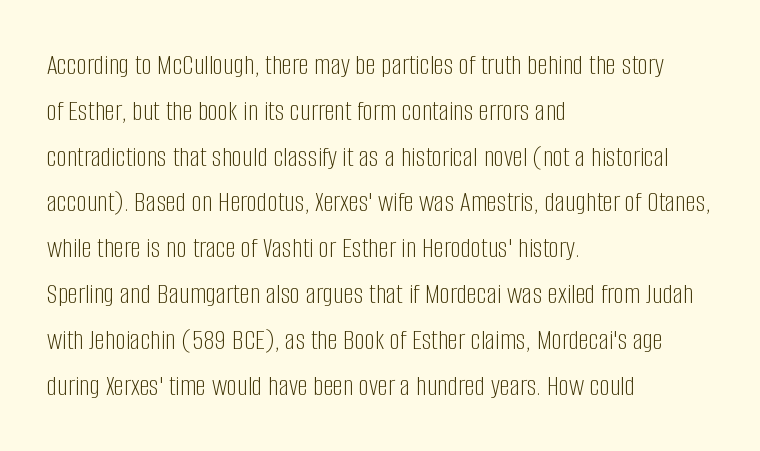
Honestly, there is no underline to notice here at all. The vertical gap from one line to the next is medium. Teacher's note: observe the even left margin — that is flush-left alignment. Regarding serifs, this sample does without them. The letterforms sit shoulder to shoulder at normal distance.
